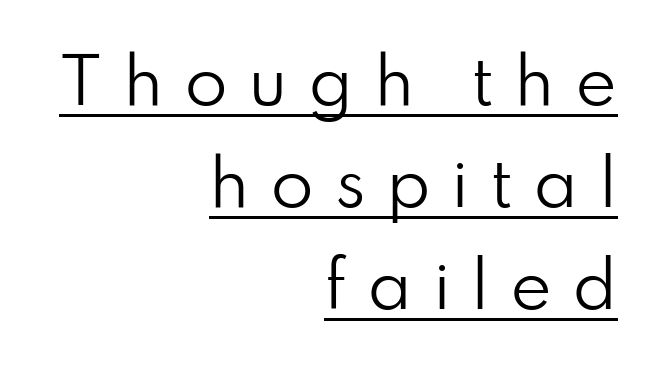
Q: Is the text bold? A: No.
Q: Is the text italic (slanted)? A: No, it is upright.
Q: Is the typeface a serif or a sans-serif typeface? A: Sans-serif.
Q: Is the text underlined? A: Yes.
Q: How is the paragraph aligned? A: Right-aligned.
Q: Is the spacing between letters normal or unusually wide? A: Unusually wide.
Q: Is the spacing between lines tight, normal or loose? A: Normal.
Q: Width (condensed, normal, or wide)? A: Normal.
Q: Stroke contrast? A: Low.
Q: x-height? A: Small.
Q: Monospaced? A: No.
